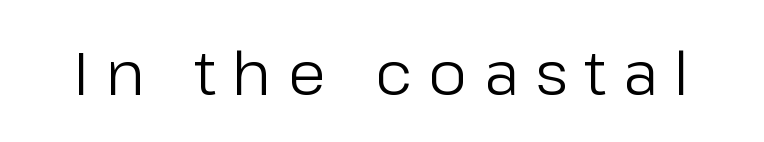
{"serif": "no", "italic": "no", "bold": "no", "weight": "regular", "width": "normal", "stroke_contrast": "low", "x_height": "medium", "monospaced": "no", "underline": "no", "letter_spacing": "wide", "letter_spacing_em": 0.27, "glyph_px": 61}
